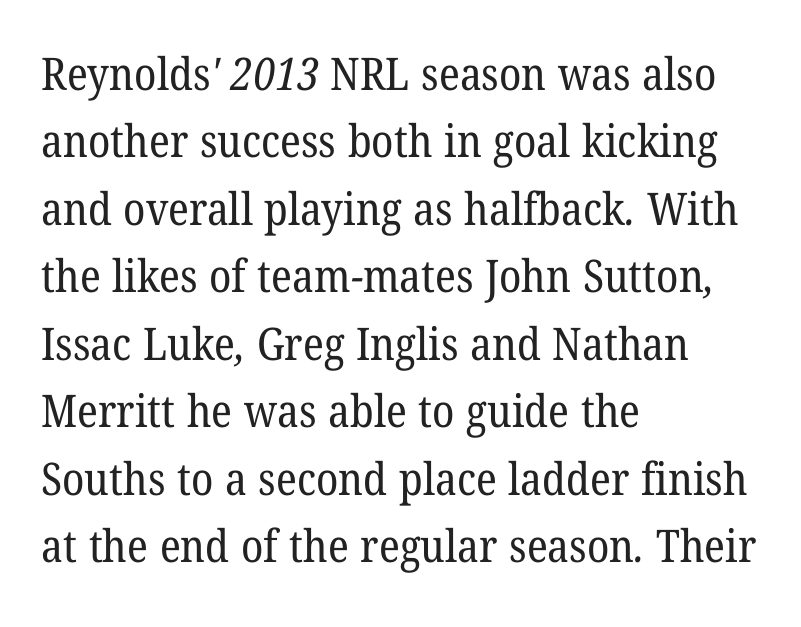
Looks like regular typesetting: each glyph gets only the width it needs. Descenders hang freely into open space. Small tapered or slab feet sit at the stroke ends, so this counts as serif. Nothing unusual about the tracking: characters are spaced as the font intends. Weight: regular or lighter.
